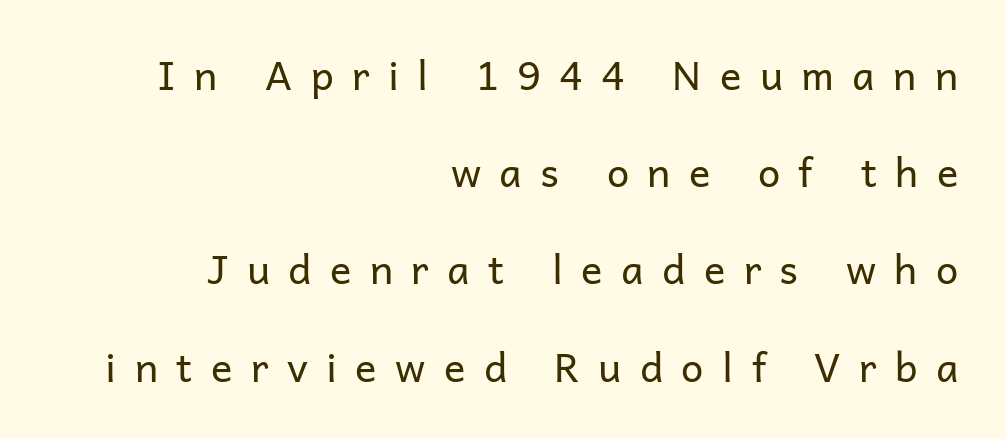
A flush-right, rag-left setting is used for this passage. Students, note that the glyphs here are deliberately spaced far apart. No letter is thick-stroked: the sample isn't bold. Is this a fixed-width face? No — the glyphs have proportional, varying widths. Vertical strokes here are truly vertical.
